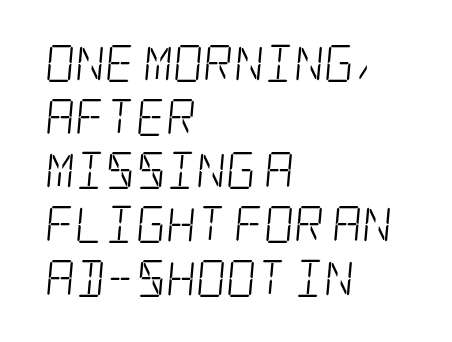
The image shows 37 px light, condensed serif type; set left-aligned, normal line spacing (1.45x), normal letter spacing, not underlined; low stroke contrast and a large x-height.
